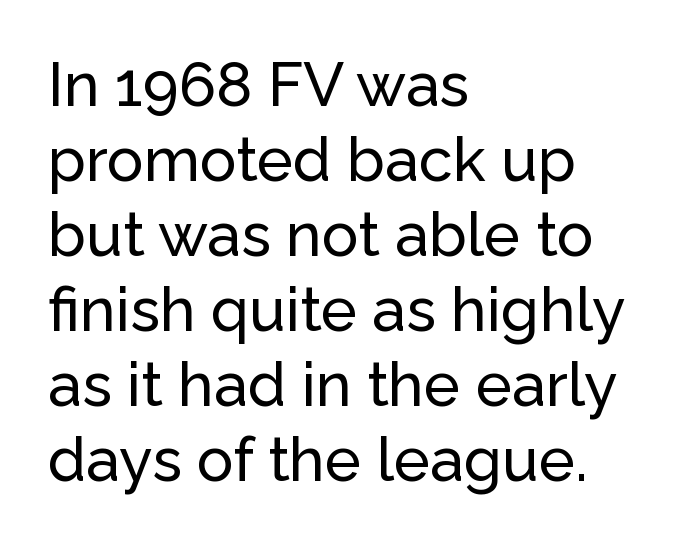
Q: Is the text italic (slanted)? A: No, it is upright.
Q: Is the typeface a serif or a sans-serif typeface? A: Sans-serif.
Q: Is the text underlined? A: No.
Q: How is the paragraph aligned? A: Left-aligned.
Q: Is the spacing between letters normal or unusually wide? A: Normal.
Q: Width (condensed, normal, or wide)? A: Normal.
Q: Stroke contrast? A: Low.
Q: x-height? A: Medium.
Q: Monospaced? A: No.
